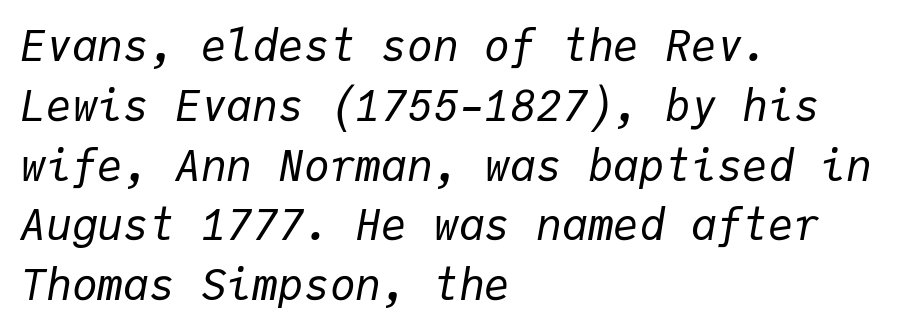
These lines are rendered in a fixed-pitch font. Each row of text sits above clean, open space. The passage shown is not bold in any degree. The letters sit at their default tracking, neither squeezed nor spread. This sample keeps an unexceptional amount of space between lines.
